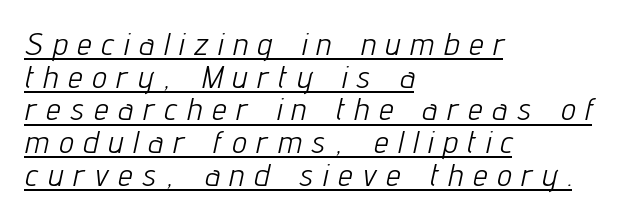
Q: Is the text bold? A: No.
Q: Is the text italic (slanted)? A: Yes, it leans right by about 12 degrees.
Q: Is the text underlined? A: Yes.
Q: How is the paragraph aligned? A: Left-aligned.
Q: Is the spacing between letters normal or unusually wide? A: Unusually wide.
Q: Is the spacing between lines tight, normal or loose? A: Tight.
Q: Width (condensed, normal, or wide)? A: Condensed.
Q: Stroke contrast? A: Low.
Q: x-height? A: Medium.
Q: Monospaced? A: No.
